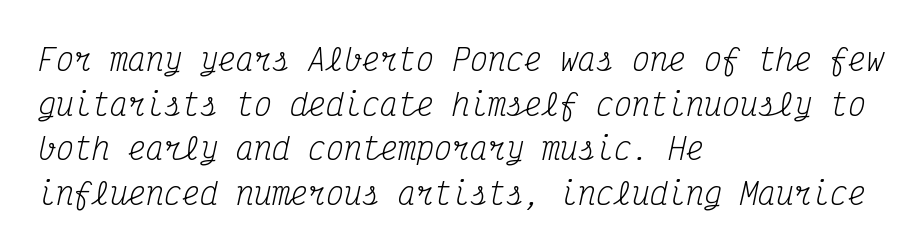
The image shows 30 px regular-weight, condensed serif type, italic (leaning right), monospaced; set left-aligned, normal line spacing (1.49x), normal letter spacing, not underlined; medium stroke contrast and a medium x-height.
